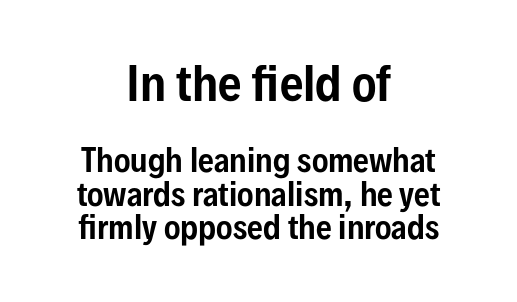
Tracking value appears to be zero — textbook default spacing. Caption: multi-line text, centered on the measure. Rendered with straight, roman letterforms. The rendering uses natural spacing where letterforms have individual widths. A typesetter would label this face a sans.
